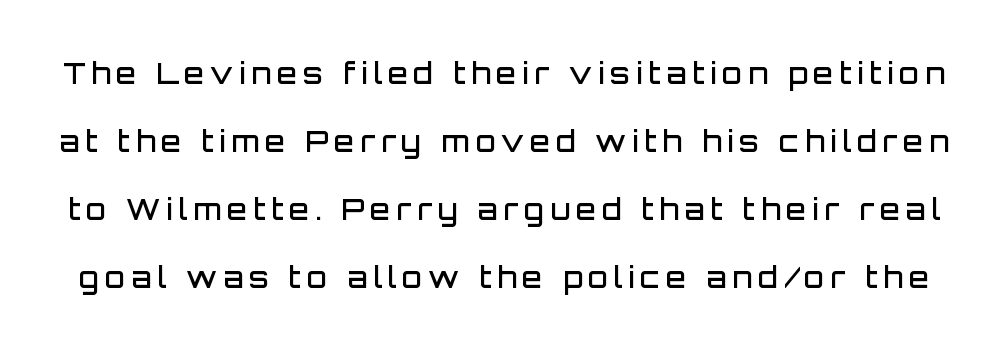
Compared with typical body copy, the letter spacing here is much looser. Check the space under the baseline: it is left empty. Italic: no, the glyphs are upright roman. Is this a sans? Yes — the strokes have no serifs.
